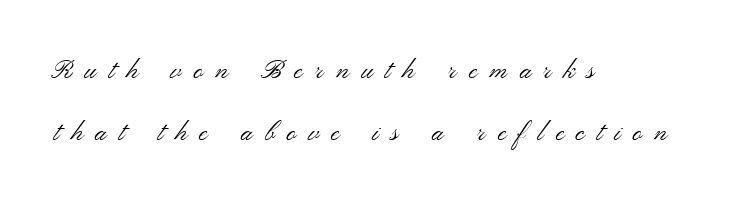
Q: Is the text bold? A: No.
Q: Is the text italic (slanted)? A: Yes.
Q: Is the text underlined? A: No.
Q: How is the paragraph aligned? A: Left-aligned.
Q: Is the spacing between letters normal or unusually wide? A: Unusually wide.
Q: Is the spacing between lines tight, normal or loose? A: Loose.
